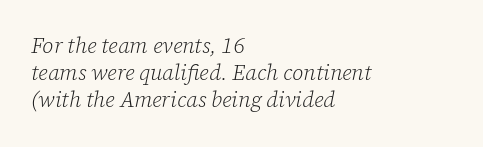
This rendering features lettering with no underline. Stroke mass is kept to a normal reading level or below. The ragged edge is on the right, which tells us the setting is flush left. The letters are slanted; this is an italic face. These lines keep a tight, regular rhythm from letter to letter.
